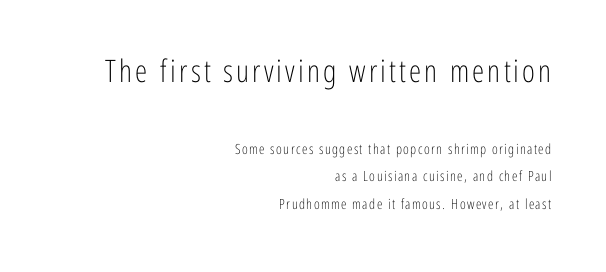
The image shows 31 px light, condensed sans-serif type, upright; set right-aligned, loose line spacing (1.97x), not underlined; the first (top) block is 2.21x larger; low stroke contrast and a medium x-height.
